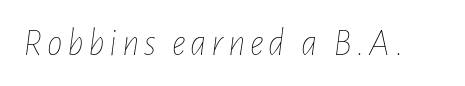
{"italic": "yes", "lean": "right", "slant_degrees": 7, "bold": "no", "weight": "thin", "width": "condensed", "stroke_contrast": "low", "x_height": "medium", "monospaced": "no", "underline": "no", "glyph_px": 39}
